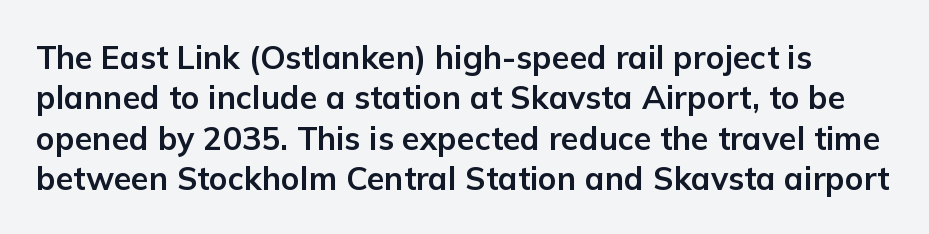
Q: Is the text bold? A: Yes.
Q: Is the text italic (slanted)? A: No, it is upright.
Q: Is the typeface a serif or a sans-serif typeface? A: Sans-serif.
Q: Is the text underlined? A: No.
Q: Is the spacing between letters normal or unusually wide? A: Normal.
Q: Is the spacing between lines tight, normal or loose? A: Normal.
Q: Width (condensed, normal, or wide)? A: Normal.
Q: Stroke contrast? A: Low.
Q: x-height? A: Medium.
Q: Monospaced? A: No.
